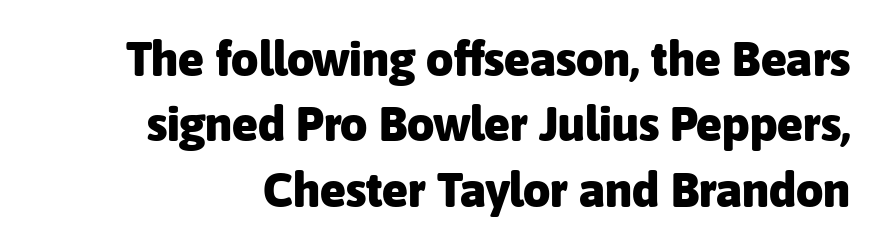
Q: Is the text bold? A: Yes.
Q: Is the text italic (slanted)? A: No, it is upright.
Q: Is the typeface a serif or a sans-serif typeface? A: Sans-serif.
Q: Is the text underlined? A: No.
Q: Is the spacing between letters normal or unusually wide? A: Normal.
Q: Is the spacing between lines tight, normal or loose? A: Normal.
Q: Width (condensed, normal, or wide)? A: Normal.
Q: Stroke contrast? A: Low.
Q: x-height? A: Medium.
Q: Monospaced? A: No.
